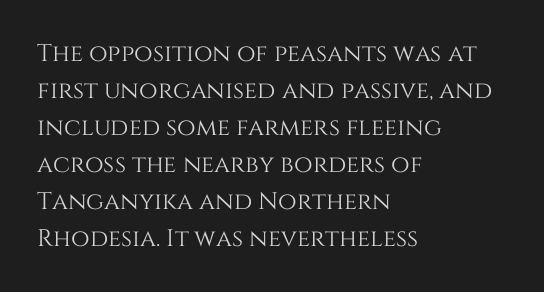
Q: Is the text italic (slanted)? A: No, it is upright.
Q: Is the text underlined? A: No.
Q: How is the paragraph aligned? A: Left-aligned.
Q: Is the spacing between letters normal or unusually wide? A: Normal.
Q: Is the spacing between lines tight, normal or loose? A: Normal.
